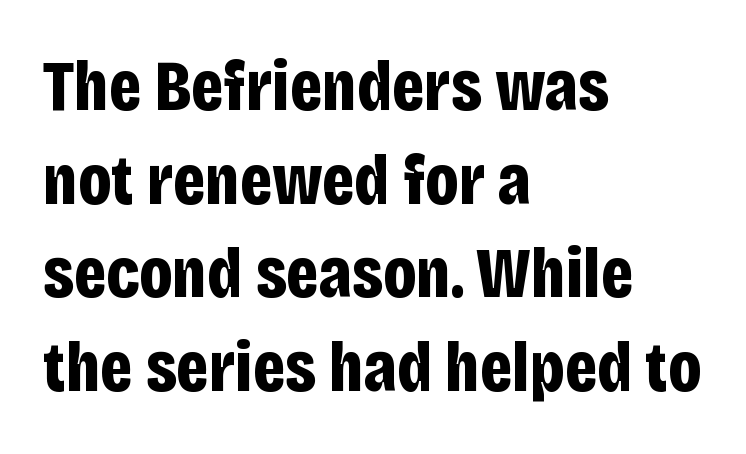
Q: Is the text bold? A: Yes.
Q: Is the text italic (slanted)? A: No, it is upright.
Q: Is the typeface a serif or a sans-serif typeface? A: Sans-serif.
Q: Is the text underlined? A: No.
Q: How is the paragraph aligned? A: Left-aligned.
Q: Is the spacing between letters normal or unusually wide? A: Normal.
Q: Is the spacing between lines tight, normal or loose? A: Normal.
Q: Width (condensed, normal, or wide)? A: Condensed.
Q: Stroke contrast? A: Low.
Q: x-height? A: Large.
Q: Monospaced? A: No.
